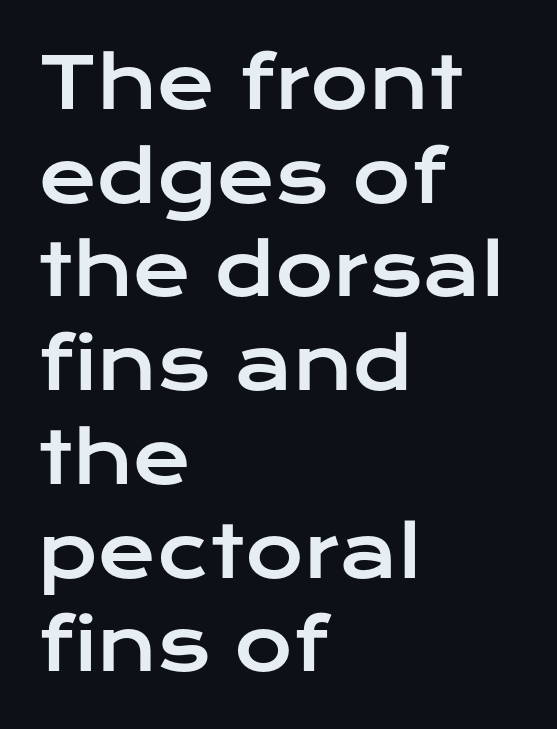
{"serif": "no", "italic": "no", "width": "wide", "stroke_contrast": "low", "x_height": "medium", "monospaced": "no", "underline": "no", "align": "left", "line_spacing": "normal", "line_spacing_ratio": 1.32, "letter_spacing": "normal", "letter_spacing_em": 0.0, "glyph_px": 71}
